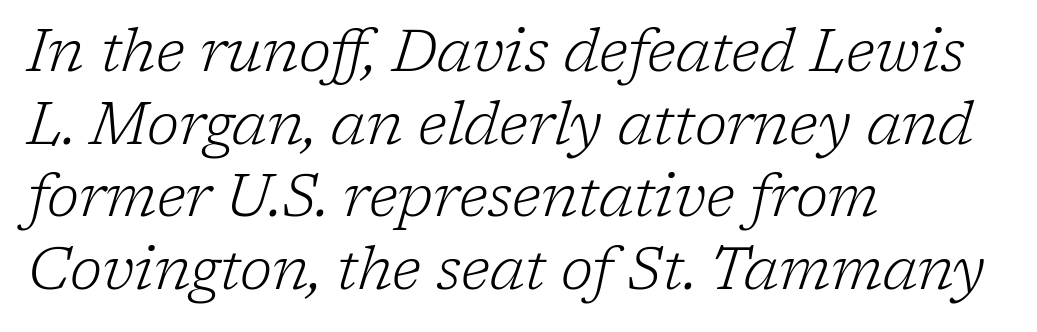
The image shows 59 px light serif type, italic (leaning right); set left-aligned, line spacing 1.23x, normal letter spacing, not underlined; low stroke contrast and a medium x-height.
